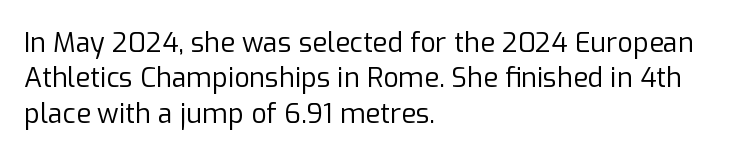
Q: Is the text bold? A: No.
Q: Is the text italic (slanted)? A: No, it is upright.
Q: Is the text underlined? A: No.
Q: How is the paragraph aligned? A: Left-aligned.
Q: Is the spacing between letters normal or unusually wide? A: Normal.
Q: Is the spacing between lines tight, normal or loose? A: Normal.
